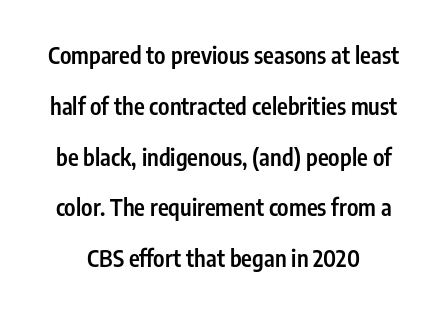
The image shows 23 px text type, upright; set loose line spacing (2.21x), normal letter spacing, not underlined.
